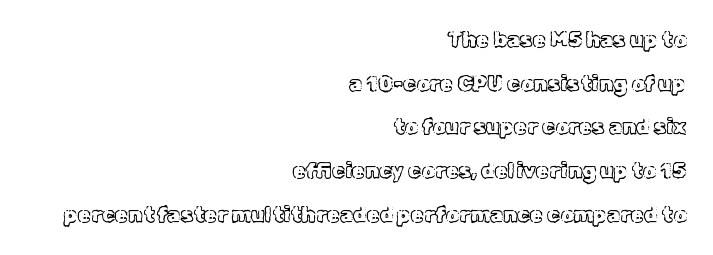
Q: Is the text italic (slanted)? A: No, it is upright.
Q: Is the text underlined? A: No.
Q: How is the paragraph aligned? A: Right-aligned.
Q: Is the spacing between letters normal or unusually wide? A: Normal.
Q: Is the spacing between lines tight, normal or loose? A: Loose.
